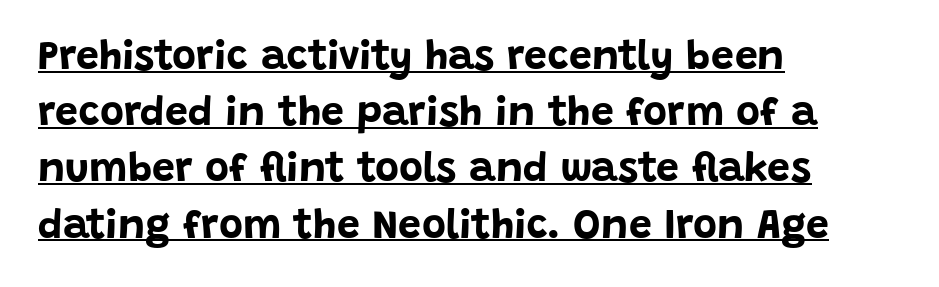
{"serif": "no", "italic": "no", "bold": "yes", "weight": "bold", "width": "normal", "stroke_contrast": "low", "x_height": "large", "monospaced": "no", "underline": "yes", "align": "left", "line_spacing": "normal", "line_spacing_ratio": 1.37, "letter_spacing": "normal", "letter_spacing_em": 0.0, "glyph_px": 41}
